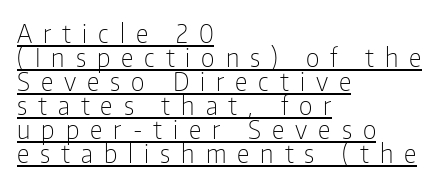
Q: Is the text bold? A: No.
Q: Is the text italic (slanted)? A: No, it is upright.
Q: Is the text underlined? A: Yes.
Q: How is the paragraph aligned? A: Left-aligned.
Q: Is the spacing between letters normal or unusually wide? A: Unusually wide.
Q: Is the spacing between lines tight, normal or loose? A: Tight.
